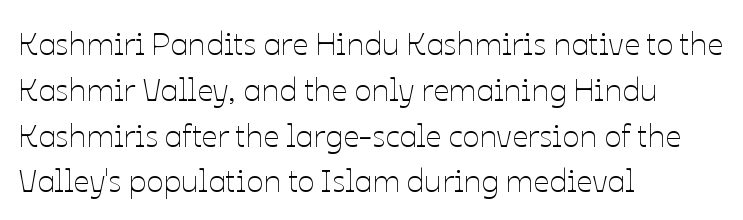
The image shows 32 px thin type, upright; set left-aligned, normal line spacing (1.43x), normal letter spacing, not underlined; low stroke contrast and a medium x-height.
